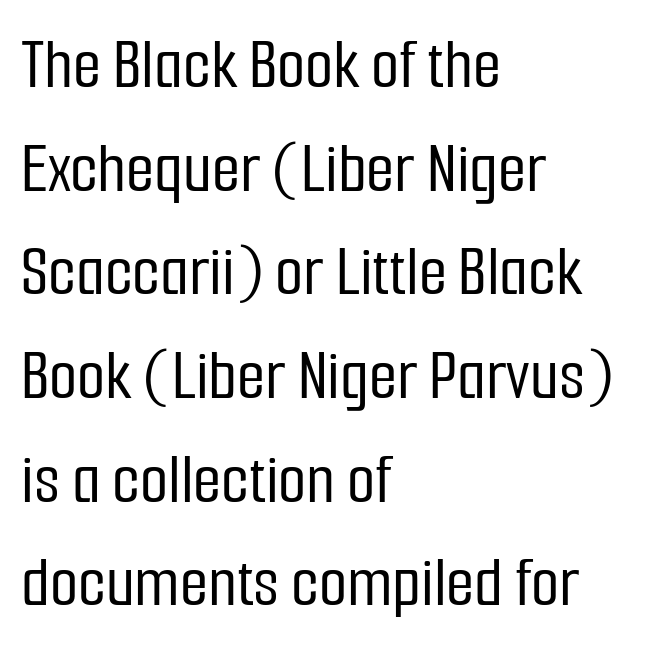
{"serif": "no", "italic": "no", "width": "condensed", "stroke_contrast": "low", "x_height": "medium", "monospaced": "no", "underline": "no", "align": "left", "line_spacing": "normal", "line_spacing_ratio": 1.42, "letter_spacing": "normal", "letter_spacing_em": 0.0, "glyph_px": 73}
